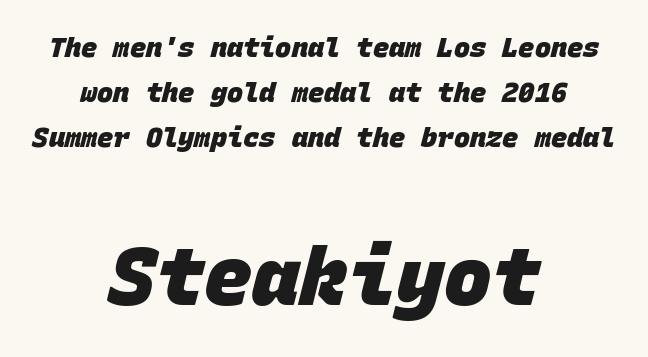
{"serif": "no", "bold": "yes", "weight": "heavy", "width": "normal", "stroke_contrast": "low", "x_height": "large", "monospaced": "yes", "underline": "no", "align": "center", "line_spacing": "normal", "line_spacing_ratio": 1.66, "letter_spacing": "normal", "letter_spacing_em": 0.0, "larger_block": "second", "size_ratio": 2.96, "glyph_px": 80}
